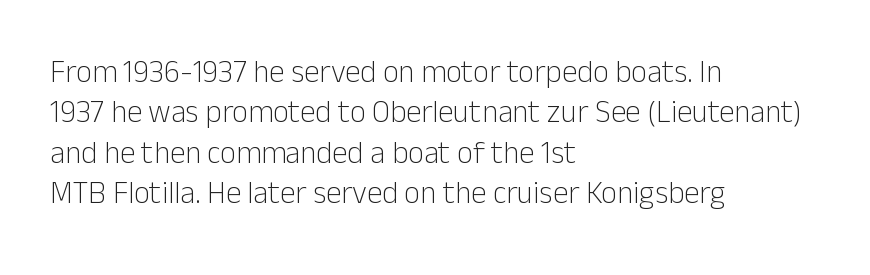
Here the designer chose a conventional face with non-uniform glyph widths. Notice how the stems are strictly vertical — no italics here. Heaviness? Minimal to ordinary, like unemphasized prose. Typeset ragged right — the left edge is the straight one. Note: no serifs on the glyphs.
